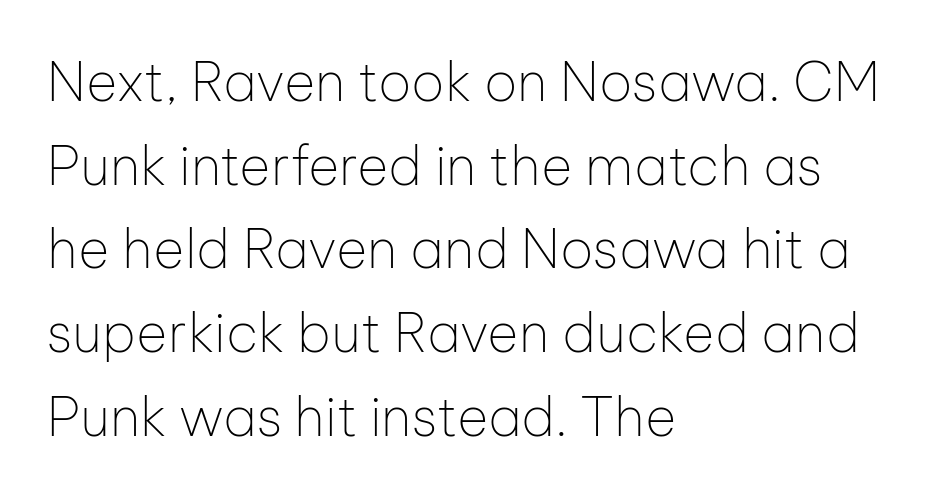
No italicization has been applied; the sample stays upright. This rendering uses left alignment, leaving the right contour irregular. No feet cap the strokes, marking this as sans-serif type. Short note: letters normally spaced.
